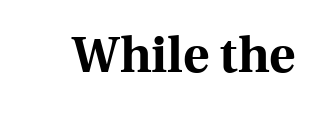
Q: Is the text bold? A: Yes.
Q: Is the text italic (slanted)? A: No, it is upright.
Q: Is the typeface a serif or a sans-serif typeface? A: Serif.
Q: Is the text underlined? A: No.
Q: Is the spacing between letters normal or unusually wide? A: Normal.
Q: Width (condensed, normal, or wide)? A: Normal.
Q: x-height? A: Medium.
Q: Monospaced? A: No.
